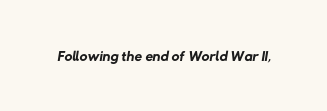
{"bold": "no", "underline": "no", "letter_spacing": "normal", "letter_spacing_em": 0.0, "glyph_px": 22}
